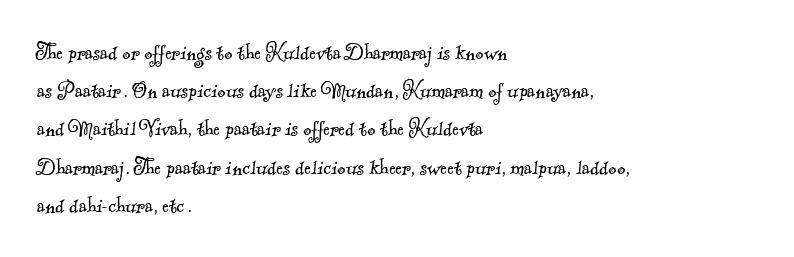
The image shows 25 px text type; set left-aligned, normal line spacing (1.53x), normal letter spacing, not underlined.
